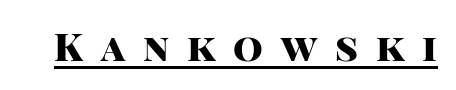
The characters display no serif detailing; their extremities are plain. There is plenty of visible air inserted between adjacent glyphs. Beneath each row of characters lies a ruled line. Varying glyph widths throughout — classic text-font behaviour. Weight: bold.
